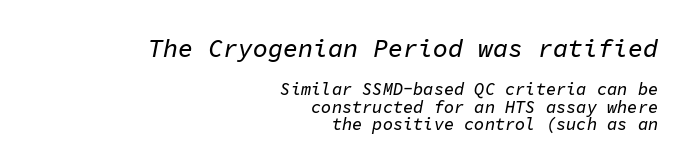
Q: Is the text italic (slanted)? A: Yes, it leans right by about 11 degrees.
Q: Is the text underlined? A: No.
Q: How is the paragraph aligned? A: Right-aligned.
Q: Is the spacing between letters normal or unusually wide? A: Normal.
Q: Is the spacing between lines tight, normal or loose? A: Tight.
Q: Which block of text is set in a larger size, the first (top) or the second (bottom)? A: The first (top) one.
